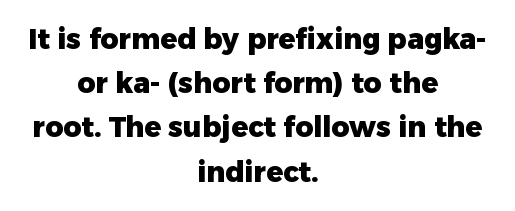
The image shows 28 px heavy sans-serif type, upright; set centered, normal line spacing (1.58x), normal letter spacing, not underlined; low stroke contrast and a medium x-height.
